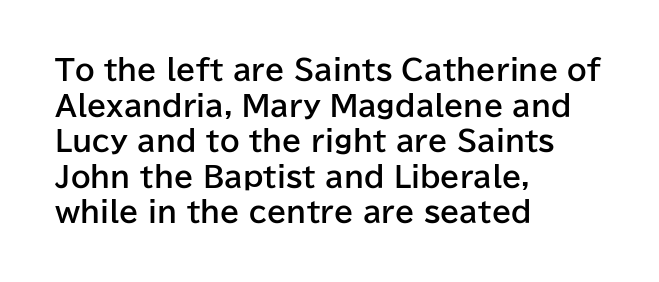
Q: Is the text bold? A: Yes.
Q: Is the text italic (slanted)? A: No, it is upright.
Q: Is the typeface a serif or a sans-serif typeface? A: Sans-serif.
Q: Is the text underlined? A: No.
Q: How is the paragraph aligned? A: Left-aligned.
Q: Is the spacing between letters normal or unusually wide? A: Normal.
Q: Is the spacing between lines tight, normal or loose? A: Normal.
Q: Width (condensed, normal, or wide)? A: Normal.
Q: Stroke contrast? A: Low.
Q: x-height? A: Medium.
Q: Monospaced? A: No.
